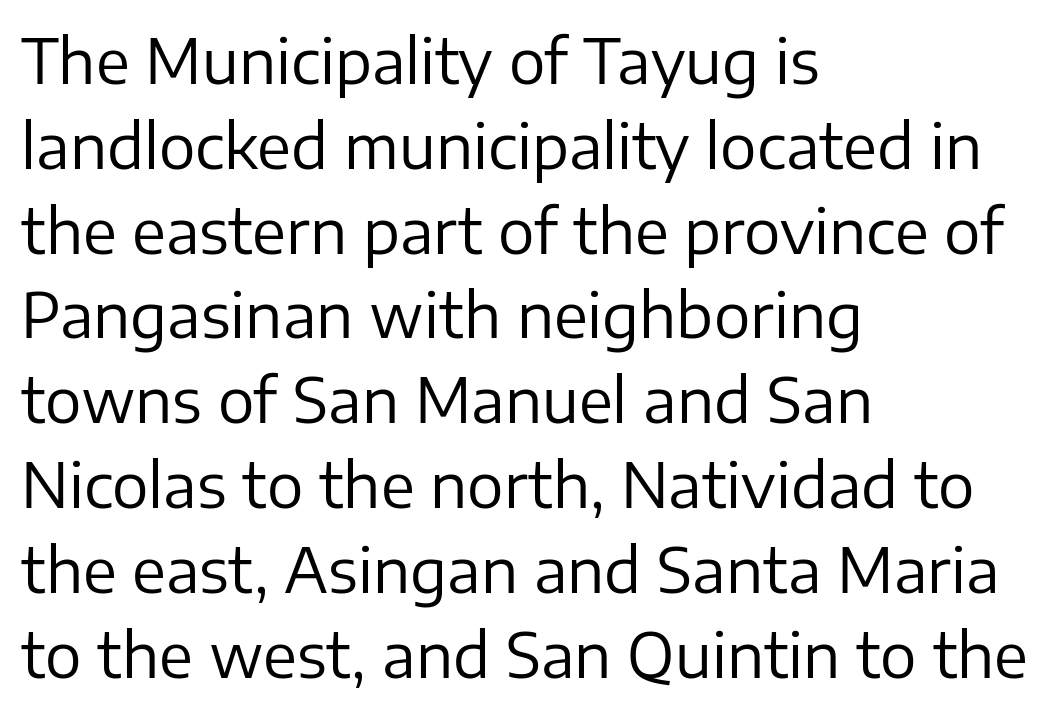
Q: Is the text bold? A: No.
Q: Is the text italic (slanted)? A: No, it is upright.
Q: Is the typeface a serif or a sans-serif typeface? A: Sans-serif.
Q: Is the text underlined? A: No.
Q: How is the paragraph aligned? A: Left-aligned.
Q: Is the spacing between letters normal or unusually wide? A: Normal.
Q: Is the spacing between lines tight, normal or loose? A: Normal.
Q: Width (condensed, normal, or wide)? A: Normal.
Q: Stroke contrast? A: Low.
Q: x-height? A: Medium.
Q: Monospaced? A: No.
